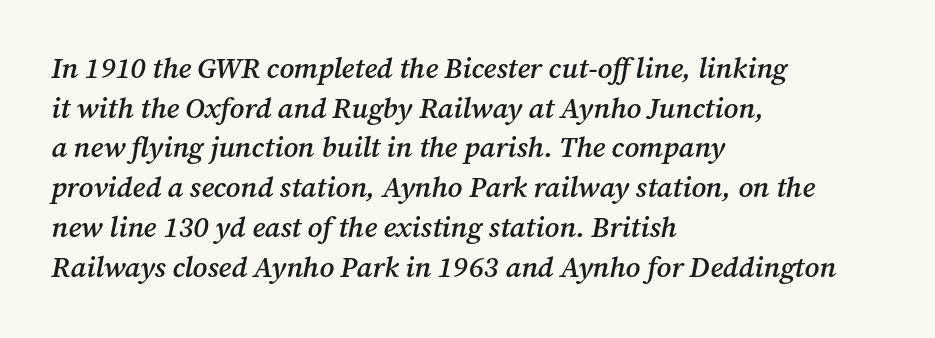
Here the glyphs are tracked normally, forming tight word shapes. Yep, that's italic — everything's leaning. On the weight axis this lands at semibold, roughly 600. Compared with a centered layout, this one pins lines to the left instead. Font category for this specimen: serif.
